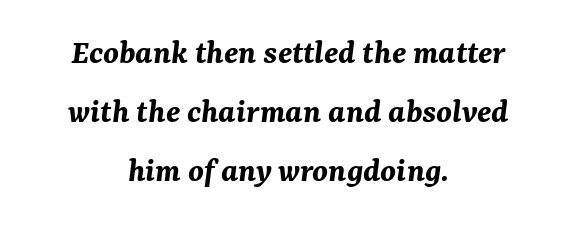
The image shows 35 px bold type, italic (leaning right); set centered, normal line spacing (1.68x), normal letter spacing, not underlined; medium stroke contrast and a medium x-height.
